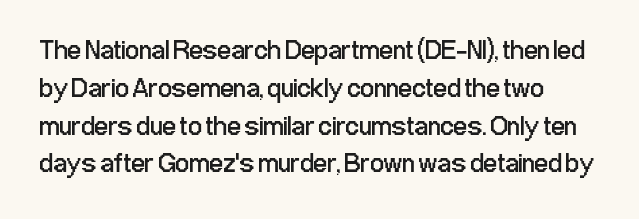
Q: Is the text bold? A: No.
Q: Is the text italic (slanted)? A: No, it is upright.
Q: Is the text underlined? A: No.
Q: Is the spacing between letters normal or unusually wide? A: Normal.
Q: Is the spacing between lines tight, normal or loose? A: Normal.
